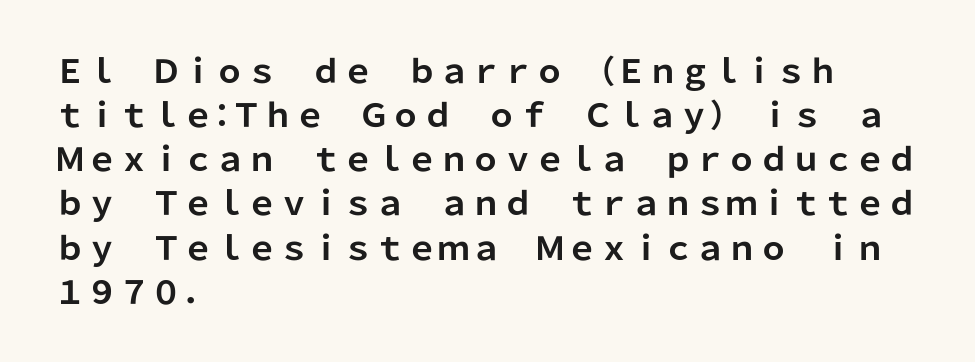
The line texture is even and compact thanks to regular tracking. Pretty heavy lettering here — definitely bold. These lines are rendered in a variable-pitch font. In terms of letterform style, serifs are entirely absent.
